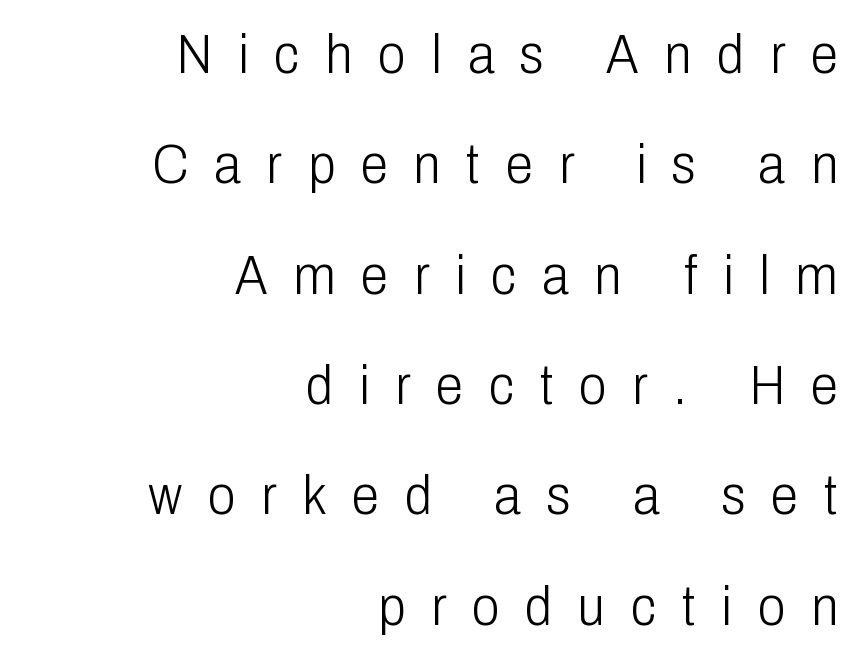
The image shows 56 px light, condensed sans-serif type, upright; set right-aligned, loose line spacing (1.97x), unusually wide letter spacing (+0.46 em), not underlined; low stroke contrast and a medium x-height.
